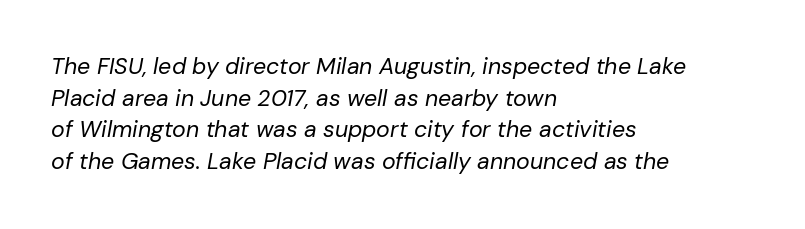
{"italic": "yes", "lean": "right", "slant_degrees": 10, "bold": "no", "underline": "no", "align": "left", "line_spacing": "normal", "line_spacing_ratio": 1.38, "letter_spacing": "normal", "letter_spacing_em": 0.0, "glyph_px": 23}
